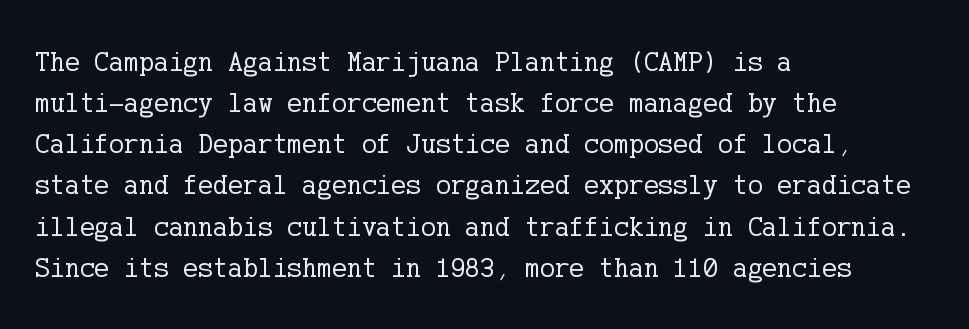
The image shows 28 px regular-weight serif type, upright; set left-aligned, normal line spacing (1.47x), normal letter spacing, not underlined; low stroke contrast and a medium x-height.
